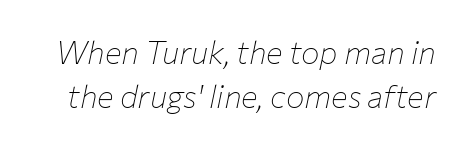
{"italic": "yes", "lean": "right", "slant_degrees": 12, "bold": "no", "weight": "thin", "width": "normal", "stroke_contrast": "low", "x_height": "medium", "monospaced": "no", "underline": "no", "line_spacing": "normal", "line_spacing_ratio": 1.41, "letter_spacing": "normal", "letter_spacing_em": 0.0, "glyph_px": 31}
